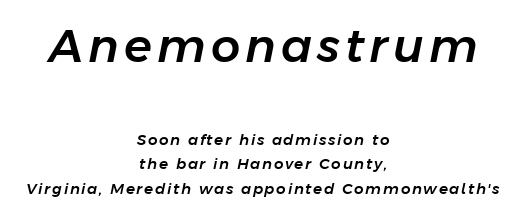
Q: Is the text italic (slanted)? A: Yes, it leans right by about 11 degrees.
Q: Is the text underlined? A: No.
Q: How is the paragraph aligned? A: Centered.
Q: Is the spacing between lines tight, normal or loose? A: Normal.
Q: Which block of text is set in a larger size, the first (top) or the second (bottom)? A: The first (top) one.
Q: Width (condensed, normal, or wide)? A: Normal.
Q: Stroke contrast? A: Low.
Q: x-height? A: Medium.
Q: Monospaced? A: No.
